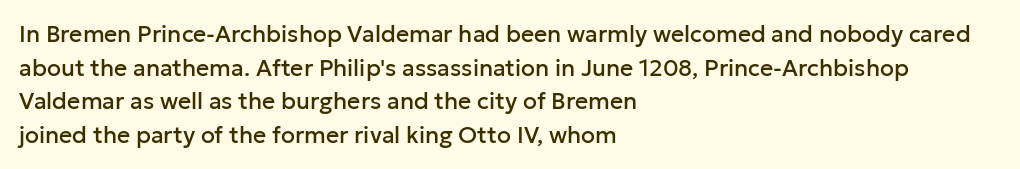
Notice how the passage keeps a crisp vertical edge on the left only. Ascenders rise straight up at ninety degrees. The passage shown is not underscored anywhere. Tracking value appears to be zero — textbook default spacing.
